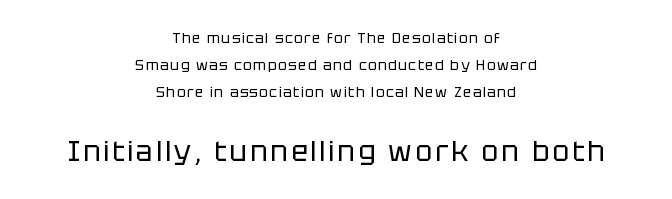
{"serif": "no", "italic": "no", "bold": "no", "weight": "regular", "width": "normal", "stroke_contrast": "low", "x_height": "large", "monospaced": "no", "underline": "no", "align": "center", "line_spacing": "loose", "line_spacing_ratio": 1.94, "larger_block": "second", "size_ratio": 2.0, "glyph_px": 28}
